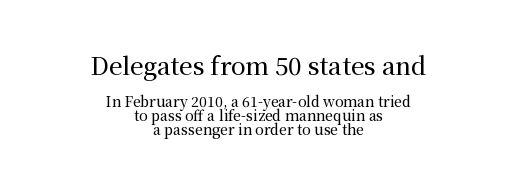
Q: Is the text italic (slanted)? A: No, it is upright.
Q: Is the text underlined? A: No.
Q: How is the paragraph aligned? A: Centered.
Q: Is the spacing between letters normal or unusually wide? A: Normal.
Q: Is the spacing between lines tight, normal or loose? A: Tight.
Q: Which block of text is set in a larger size, the first (top) or the second (bottom)? A: The first (top) one.
